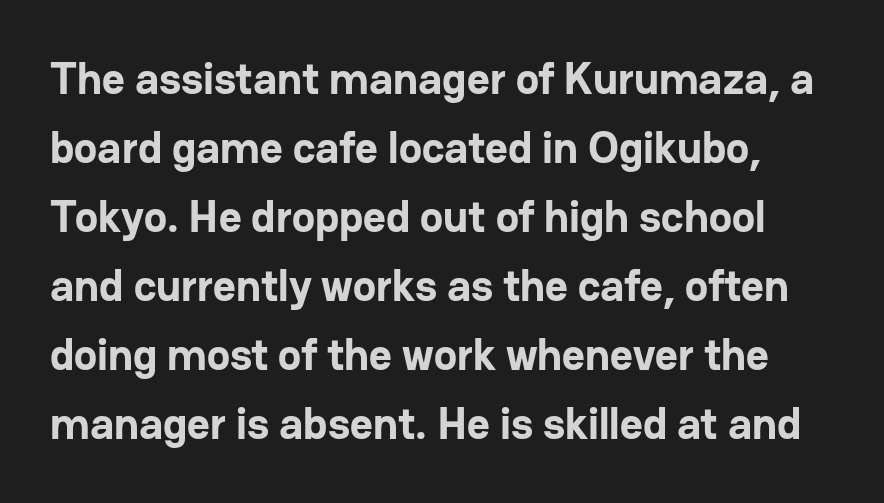
Q: Is the text bold? A: Yes.
Q: Is the text italic (slanted)? A: No, it is upright.
Q: Is the typeface a serif or a sans-serif typeface? A: Sans-serif.
Q: Is the text underlined? A: No.
Q: Is the spacing between letters normal or unusually wide? A: Normal.
Q: Is the spacing between lines tight, normal or loose? A: Normal.
Q: Width (condensed, normal, or wide)? A: Normal.
Q: Stroke contrast? A: Low.
Q: x-height? A: Medium.
Q: Monospaced? A: No.
